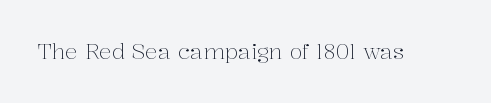
{"italic": "no", "bold": "no", "underline": "no", "letter_spacing": "normal", "letter_spacing_em": 0.0, "glyph_px": 21}
